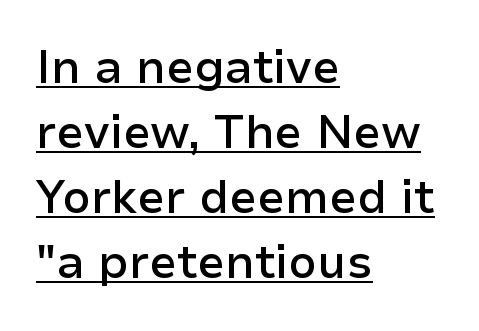
{"serif": "no", "italic": "no", "bold": "semi", "weight": "semibold", "width": "normal", "stroke_contrast": "low", "x_height": "medium", "monospaced": "no", "underline": "yes", "align": "left", "line_spacing": "normal", "line_spacing_ratio": 1.41, "letter_spacing": "normal", "letter_spacing_em": 0.0, "glyph_px": 46}
